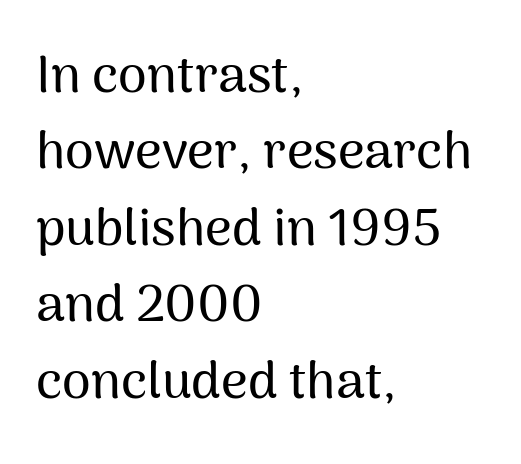
Q: Is the text italic (slanted)? A: No, it is upright.
Q: Is the typeface a serif or a sans-serif typeface? A: Sans-serif.
Q: Is the text underlined? A: No.
Q: How is the paragraph aligned? A: Left-aligned.
Q: Is the spacing between letters normal or unusually wide? A: Normal.
Q: Is the spacing between lines tight, normal or loose? A: Normal.
Q: Width (condensed, normal, or wide)? A: Normal.
Q: Stroke contrast? A: Medium.
Q: x-height? A: Medium.
Q: Monospaced? A: No.
